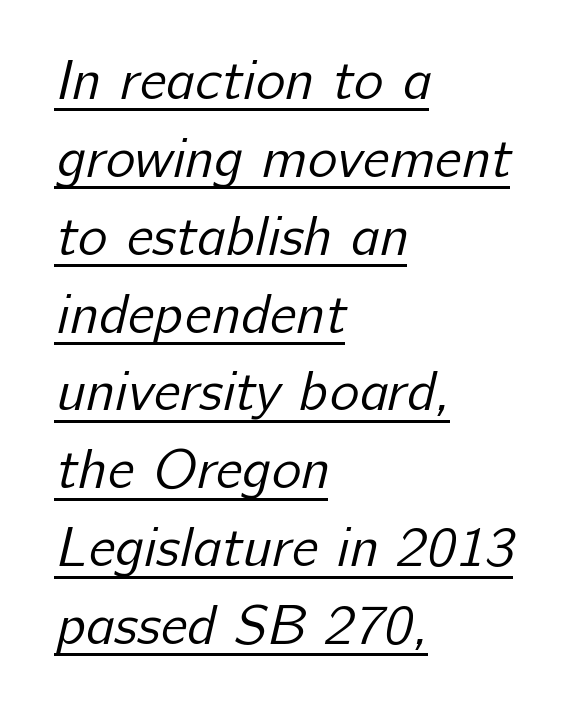
Q: Is the text bold? A: No.
Q: Is the typeface a serif or a sans-serif typeface? A: Sans-serif.
Q: Is the text underlined? A: Yes.
Q: How is the paragraph aligned? A: Left-aligned.
Q: Is the spacing between letters normal or unusually wide? A: Normal.
Q: Is the spacing between lines tight, normal or loose? A: Normal.
Q: Width (condensed, normal, or wide)? A: Normal.
Q: Stroke contrast? A: Low.
Q: x-height? A: Medium.
Q: Monospaced? A: No.
